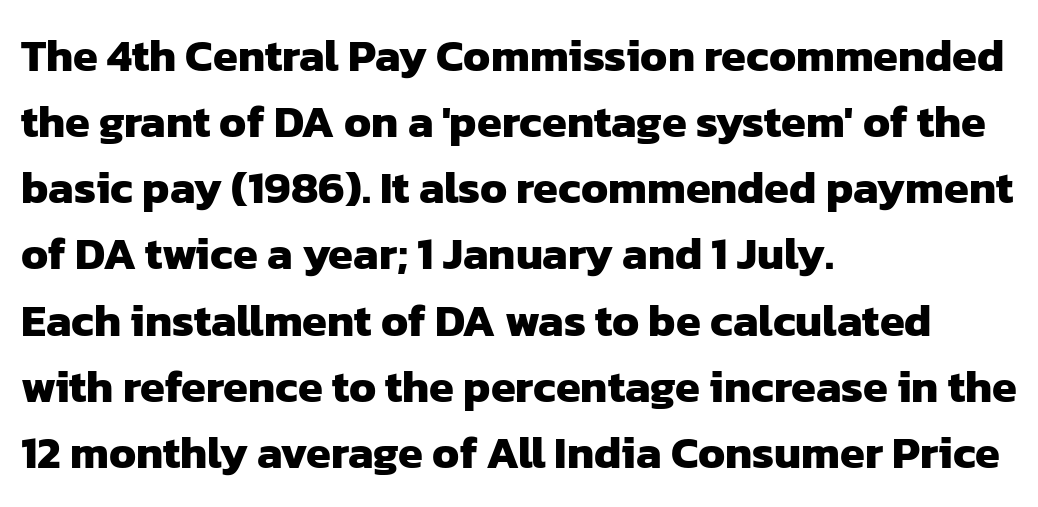
{"serif": "no", "bold": "yes", "weight": "heavy", "width": "normal", "stroke_contrast": "low", "x_height": "medium", "monospaced": "no", "underline": "no", "align": "left", "line_spacing": "normal", "line_spacing_ratio": 1.47, "letter_spacing": "normal", "letter_spacing_em": 0.0, "glyph_px": 45}
